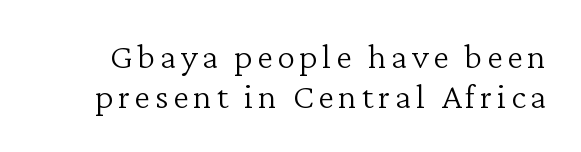
{"serif": "yes", "italic": "no", "bold": "no", "weight": "light", "width": "normal", "stroke_contrast": "low", "x_height": "medium", "monospaced": "no", "underline": "no", "line_spacing": "tight", "line_spacing_ratio": 1.12, "glyph_px": 36}
